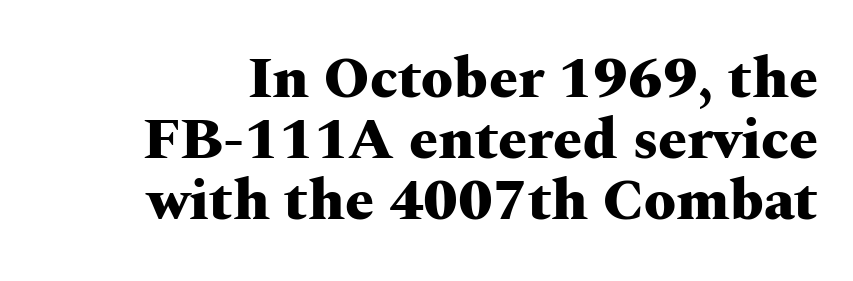
The face used here has the dense, thick strokes of a bold. Standard letterfit; no display-style spreading of the glyphs. Tall strokes in this sample are plumb rather than angled. The zone under the glyphs is completely vacant. The block of text is dense from top to bottom, with scant space between rows. Unlike a clean sans, this face finishes its strokes with serifs.
